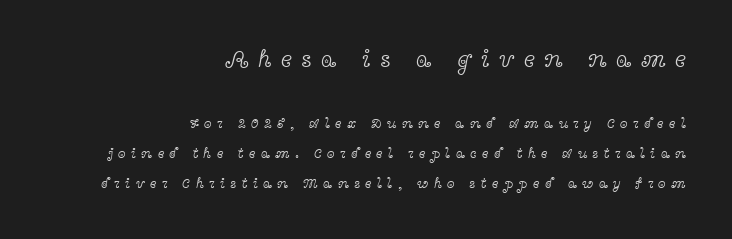
The image shows 24 px text type, upright; set right-aligned, loose line spacing (2.13x), unusually wide letter spacing (+0.38 em), not underlined; the first (top) block is 1.71x larger.
